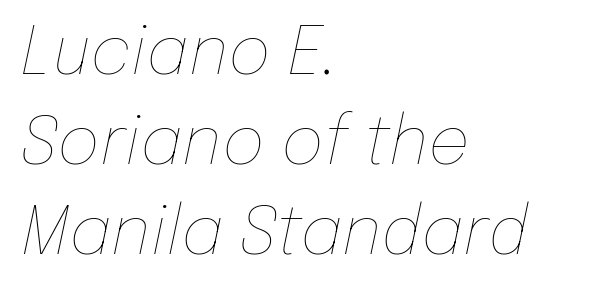
{"italic": "yes", "lean": "right", "slant_degrees": 12, "bold": "no", "weight": "thin", "width": "normal", "stroke_contrast": "low", "x_height": "medium", "monospaced": "no", "underline": "no", "align": "left", "line_spacing": "normal", "line_spacing_ratio": 1.36, "letter_spacing": "normal", "letter_spacing_em": 0.0, "glyph_px": 66}
